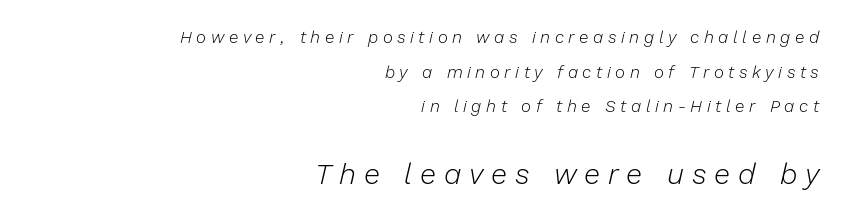
A typesetter would call this leading open, well beyond the default. Type size steps up from the first block to the second. Casual observation: everything's shoved over to the right. Think of a printed novel: that variable character pitch is what you see here. You can tell it's italic because the verticals aren't actually vertical. Letters have the restrained weight of plain body copy at most.
